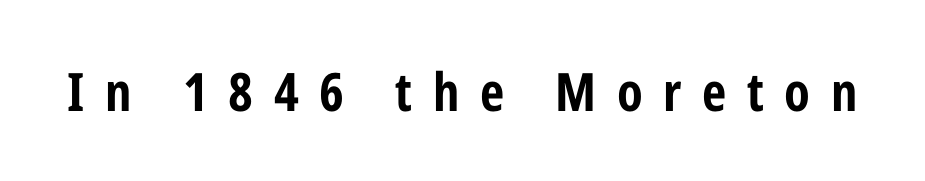
Clear beneath every line of the passage. The font is running at its bold setting. The letters advance in unequal steps, a hallmark of proportional type. The letterforms stand isolated, each surrounded by extra space. You can tell it's not italic because the verticals are truly vertical. Examine the stroke ends and you'll find no serifs.
